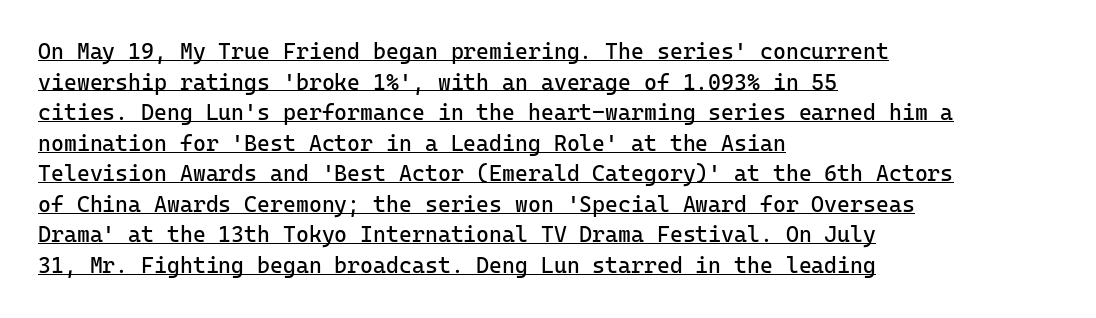
{"italic": "no", "bold": "no", "underline": "yes", "align": "left", "line_spacing": "normal", "line_spacing_ratio": 1.39, "letter_spacing": "normal", "letter_spacing_em": 0.0, "glyph_px": 22}
